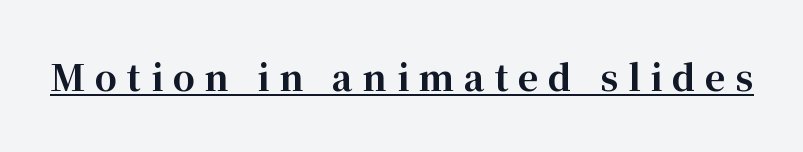
The image shows 35 px bold serif type, upright; set unusually wide letter spacing (+0.28 em), underlined; high stroke contrast and a medium x-height.
